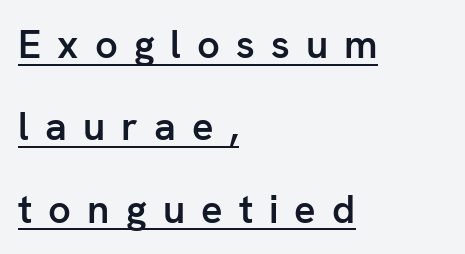
The image shows 40 px semibold sans-serif type, upright; set left-aligned, loose line spacing (2.06x), unusually wide letter spacing (+0.4 em), underlined; low stroke contrast and a medium x-height.
